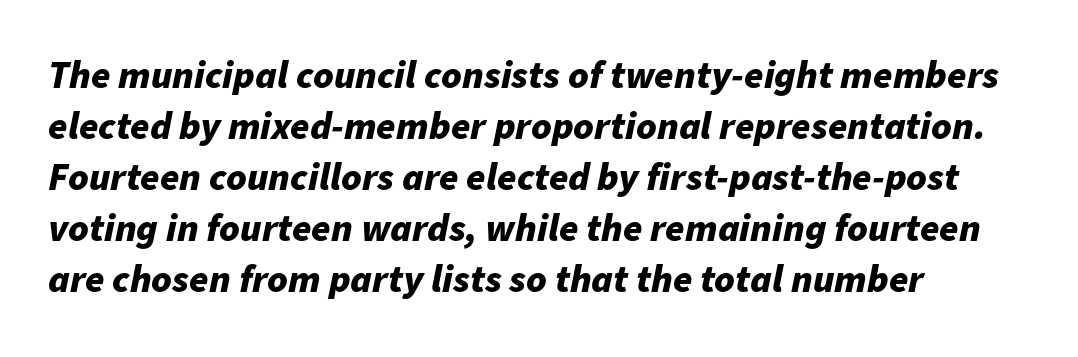
The image shows 39 px bold type, italic (leaning right); set left-aligned, normal line spacing (1.31x), normal letter spacing, not underlined; low stroke contrast and a medium x-height.
